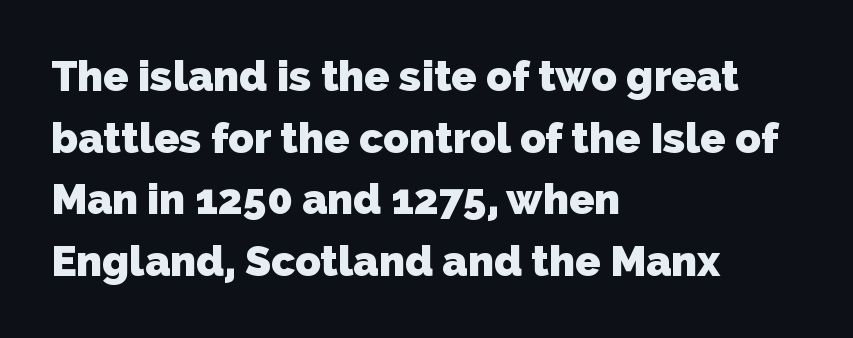
In terms of leading, this rendering sits right in the middle. The text was rendered using a sans face with plain stroke endings. The glyphs are unaccompanied by any horizontal stroke below them. Layout note: lines flush left. These lines are rendered in a variable-pitch font.
